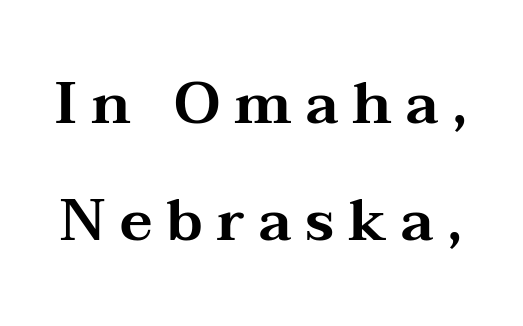
The image shows 58 px wide serif type, upright; set loose line spacing (2.01x), unusually wide letter spacing (+0.24 em), not underlined; medium stroke contrast and a medium x-height.
